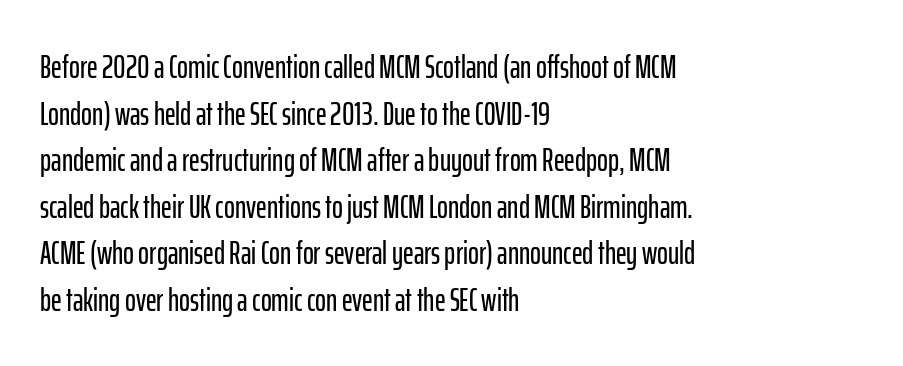
{"serif": "no", "italic": "no", "width": "condensed", "stroke_contrast": "low", "x_height": "medium", "monospaced": "no", "underline": "no", "align": "left", "line_spacing": "normal", "line_spacing_ratio": 1.41, "letter_spacing": "normal", "letter_spacing_em": 0.0, "glyph_px": 33}
